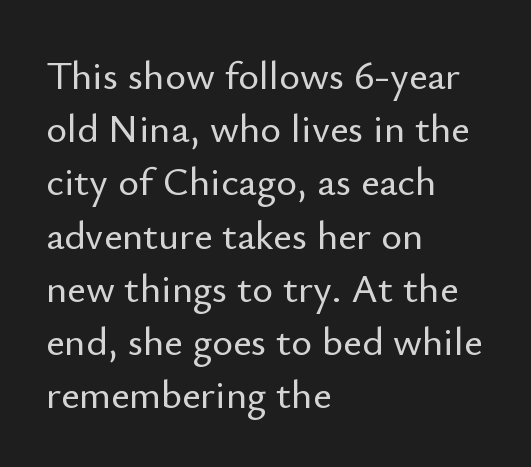
Line spacing here is normal. Ascenders rise straight up at ninety degrees. Check the space under the baseline: it is left empty. A sans-serif font was chosen for this passage. The rendering anchors every line to the left-hand side. Each word holds together tightly as a unit, with standard inter-letter gaps.
